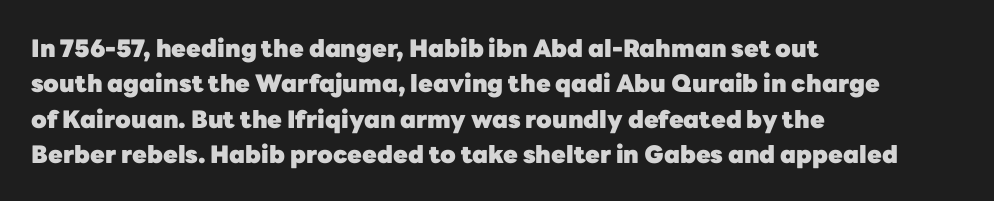
{"italic": "no", "bold": "yes", "underline": "no", "align": "left", "line_spacing": "normal", "line_spacing_ratio": 1.47, "letter_spacing": "normal", "letter_spacing_em": 0.0, "glyph_px": 24}
